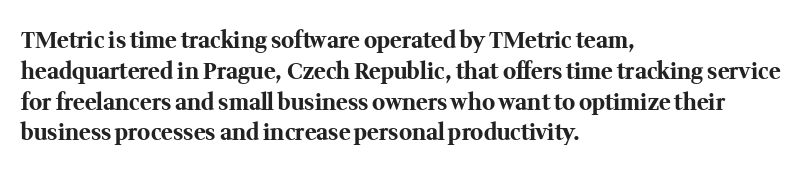
The image shows 22 px bold type, upright; set left-aligned, normal line spacing (1.4x), normal letter spacing, not underlined.
